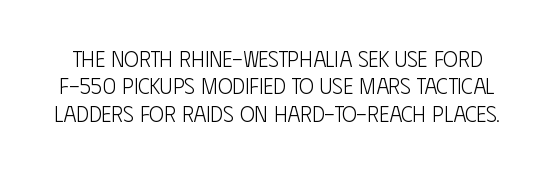
There is no visible air inserted between adjacent glyphs. Leading: standard. Characters remain perfectly vertical along every line. Anything drawn beneath the words? Only blank space.
